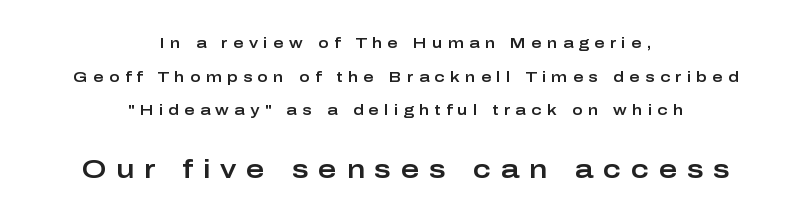
{"italic": "no", "underline": "no", "align": "center", "line_spacing": "loose", "line_spacing_ratio": 2.41, "letter_spacing": "wide", "letter_spacing_em": 0.39, "larger_block": "second", "size_ratio": 1.79, "glyph_px": 25}
